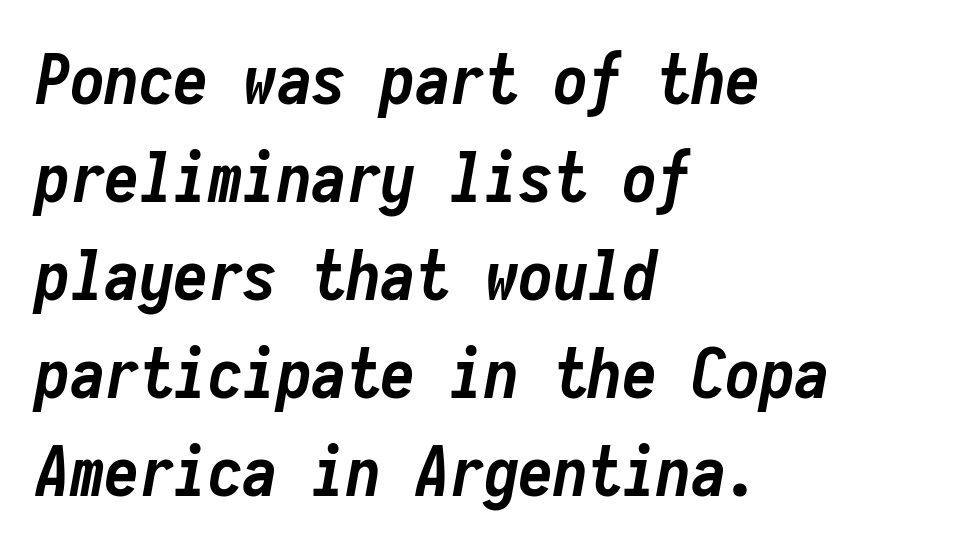
The image shows 69 px semibold, condensed type, italic (leaning right), monospaced; set left-aligned, normal line spacing (1.42x), normal letter spacing, not underlined; low stroke contrast and a medium x-height.
